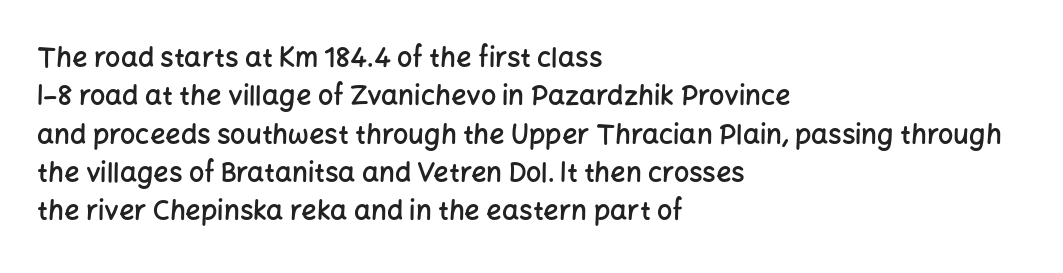
Q: Is the text bold? A: Semi-bold.
Q: Is the text italic (slanted)? A: No, it is upright.
Q: Is the text underlined? A: No.
Q: How is the paragraph aligned? A: Left-aligned.
Q: Is the spacing between letters normal or unusually wide? A: Normal.
Q: Is the spacing between lines tight, normal or loose? A: Normal.
